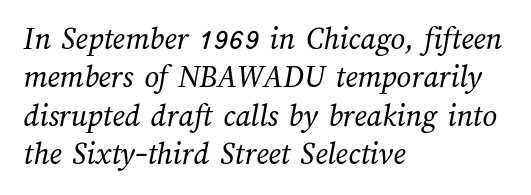
{"bold": "no", "weight": "regular", "width": "normal", "stroke_contrast": "medium", "x_height": "medium", "monospaced": "no", "underline": "no", "align": "left", "line_spacing_ratio": 1.2, "letter_spacing": "normal", "letter_spacing_em": 0.0, "glyph_px": 32}
